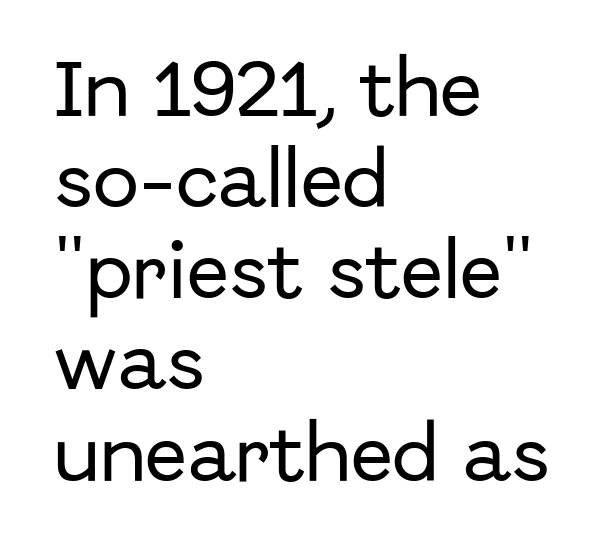
The image shows 62 px sans-serif type, upright; set left-aligned, normal line spacing (1.47x), normal letter spacing, not underlined; low stroke contrast and a medium x-height.
